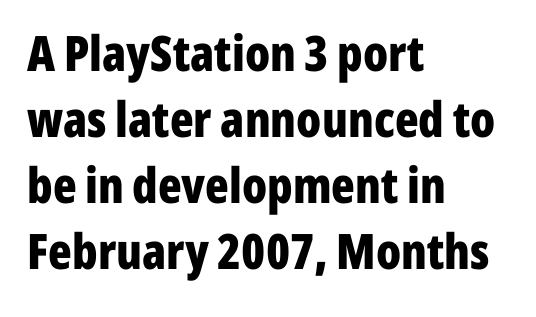
Letters rest on an invisible, unmarked baseline. Do the characters align in a grid? No, the font is proportional. The passage shown is typeset with a sans-serif family. Bold? Absolutely — the strokes are thick and heavy.
